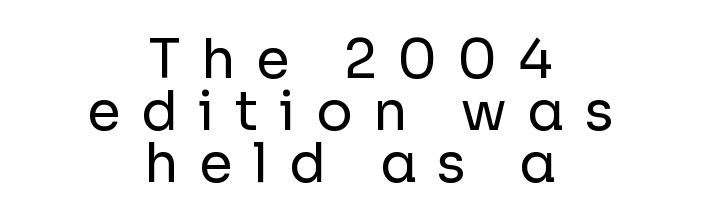
Q: Is the text bold? A: No.
Q: Is the text italic (slanted)? A: No, it is upright.
Q: Is the typeface a serif or a sans-serif typeface? A: Sans-serif.
Q: Is the text underlined? A: No.
Q: How is the paragraph aligned? A: Centered.
Q: Is the spacing between letters normal or unusually wide? A: Unusually wide.
Q: Is the spacing between lines tight, normal or loose? A: Tight.
Q: Width (condensed, normal, or wide)? A: Normal.
Q: Stroke contrast? A: Low.
Q: x-height? A: Medium.
Q: Monospaced? A: No.
